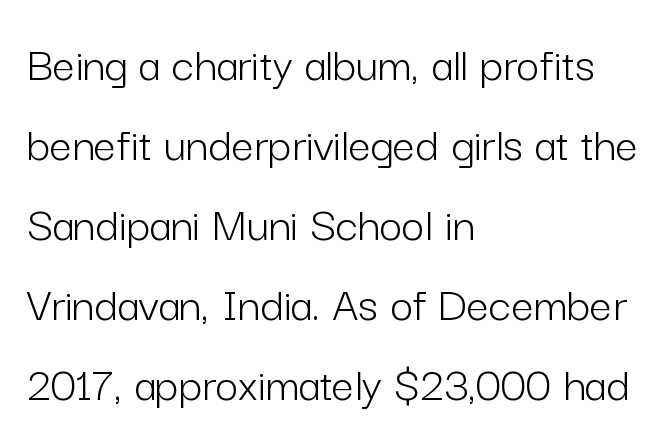
Designer's note — italics off, roman on. A clean baseline with only descenders dipping below it. The rendering uses natural spacing where letterforms have individual widths. Spacing between characters is what you'd get straight out of the box.
